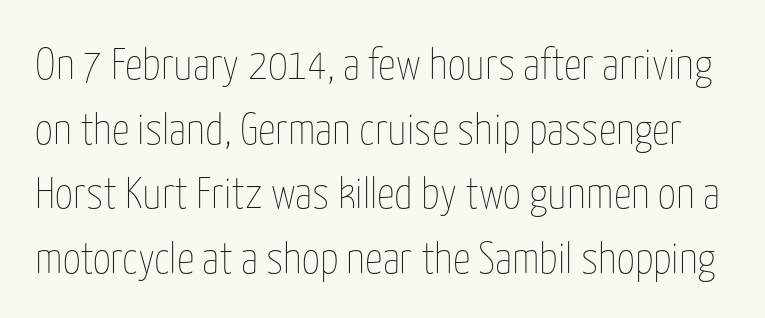
The image shows 44 px thin, condensed type, upright; set normal line spacing (1.47x), normal letter spacing, not underlined; low stroke contrast and a medium x-height.
